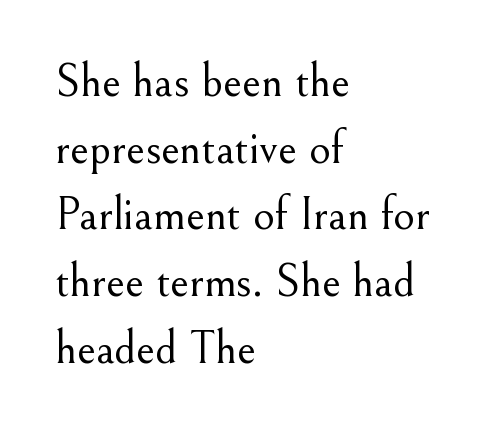
The typesetting does not lean heavy: it is not bold. The line-height multiplier appears to be the usual default. A typesetter would call this proportional, since set widths differ per character. The gaps between neighbouring characters are ordinary and unremarkable. Old-style or modern, the face here clearly has serifs. The string is rendered with underlining switched off.
